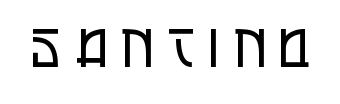
{"serif": "no", "italic": "no", "bold": "no", "weight": "regular", "width": "condensed", "stroke_contrast": "low", "x_height": "large", "monospaced": "no", "underline": "no", "letter_spacing": "wide", "letter_spacing_em": 0.28, "glyph_px": 53}
